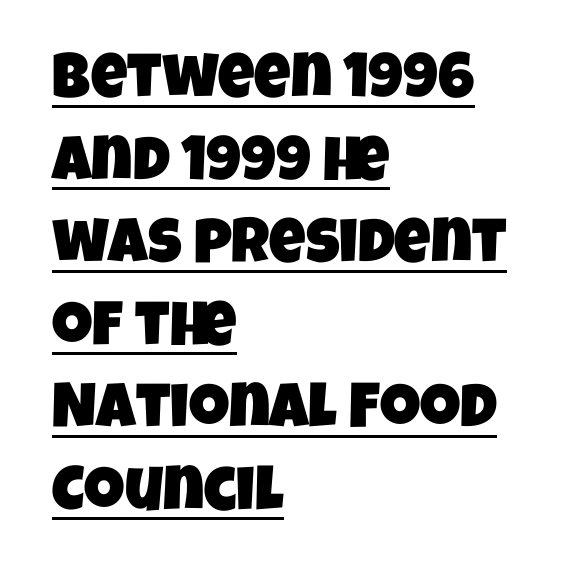
The image shows 63 px condensed sans-serif type; set left-aligned, normal line spacing (1.31x), normal letter spacing, underlined; low stroke contrast and a large x-height.
